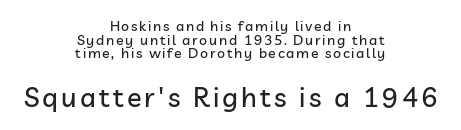
{"italic": "no", "underline": "no", "align": "center", "line_spacing": "tight", "line_spacing_ratio": 0.98, "larger_block": "second", "size_ratio": 1.93, "glyph_px": 27}
